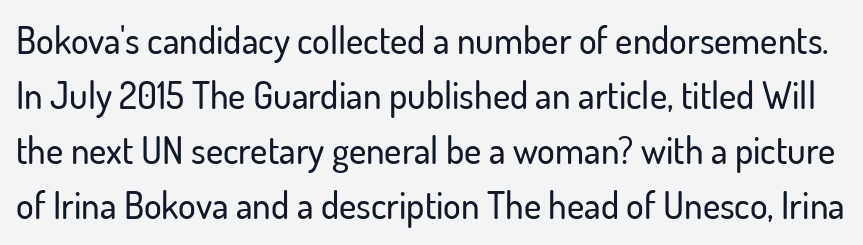
The image shows 37 px sans-serif type, upright; set normal line spacing (1.49x), normal letter spacing, not underlined; low stroke contrast and a small x-height.
